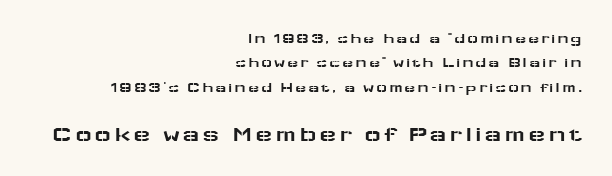
{"italic": "no", "underline": "no", "align": "right", "line_spacing": "normal", "line_spacing_ratio": 1.63, "larger_block": "second", "size_ratio": 1.53, "glyph_px": 23}
